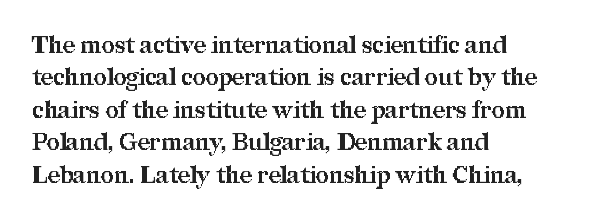
The image shows 23 px bold type, upright; set left-aligned, normal line spacing (1.41x), normal letter spacing, not underlined.
